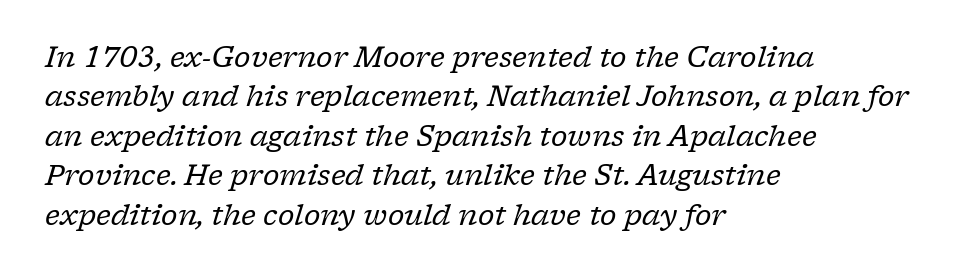
Regular leading. A quiet, ordinary-to-light weight characterises the typeface. Old-style or modern, the face here clearly has serifs. Italic? Definitely — the glyphs are oblique. Do the characters align in a grid? No, the font is proportional.
